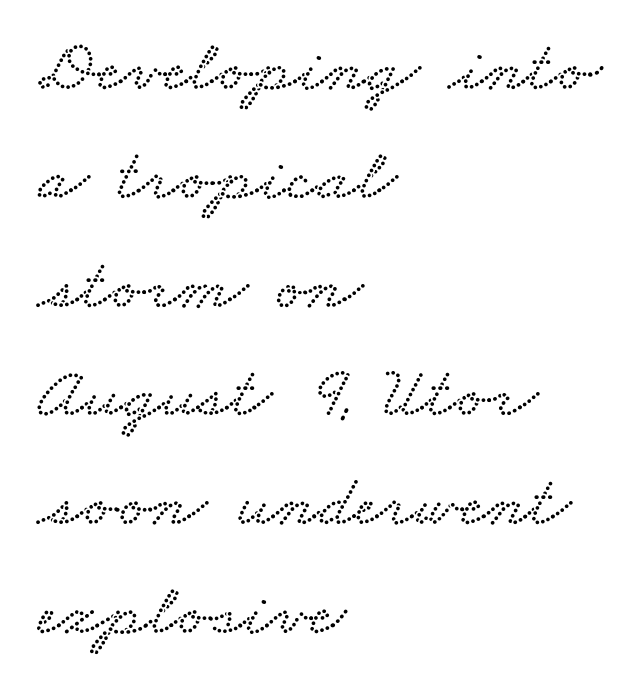
Q: Is the text underlined? A: No.
Q: How is the paragraph aligned? A: Left-aligned.
Q: Is the spacing between letters normal or unusually wide? A: Normal.
Q: Is the spacing between lines tight, normal or loose? A: Normal.
Q: Width (condensed, normal, or wide)? A: Wide.
Q: Stroke contrast? A: Low.
Q: x-height? A: Small.
Q: Monospaced? A: No.
